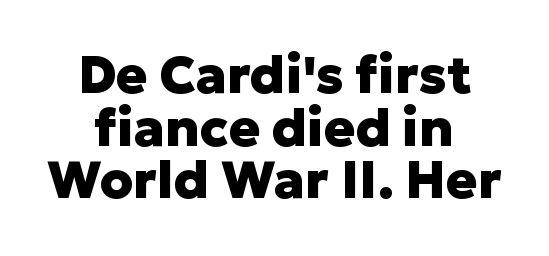
{"serif": "no", "italic": "no", "bold": "yes", "weight": "heavy", "width": "normal", "stroke_contrast": "low", "x_height": "medium", "monospaced": "no", "underline": "no", "align": "center", "line_spacing": "tight", "line_spacing_ratio": 1.01, "letter_spacing": "normal", "letter_spacing_em": 0.0, "glyph_px": 52}
